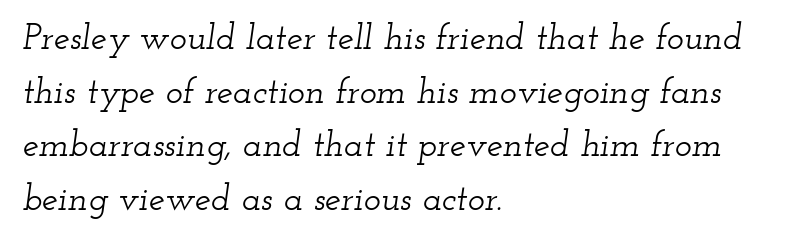
{"serif": "yes", "italic": "yes", "lean": "right", "slant_degrees": 12, "width": "wide", "stroke_contrast": "low", "x_height": "small", "monospaced": "no", "underline": "no", "align": "left", "line_spacing": "normal", "line_spacing_ratio": 1.49, "letter_spacing": "normal", "letter_spacing_em": 0.0, "glyph_px": 36}
